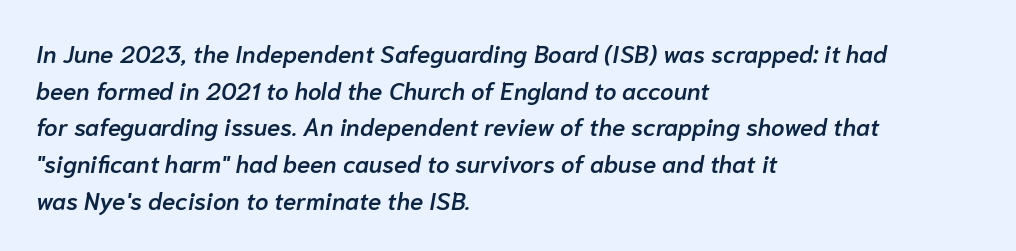
{"italic": "yes", "lean": "right", "slant_degrees": 10, "bold": "semi", "underline": "no", "align": "left", "line_spacing": "normal", "line_spacing_ratio": 1.53, "letter_spacing": "normal", "letter_spacing_em": 0.0, "glyph_px": 24}
